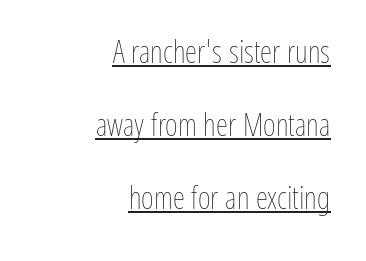
The image shows 31 px thin, condensed type, upright; set right-aligned, loose line spacing (2.36x), normal letter spacing, underlined; low stroke contrast and a medium x-height.
